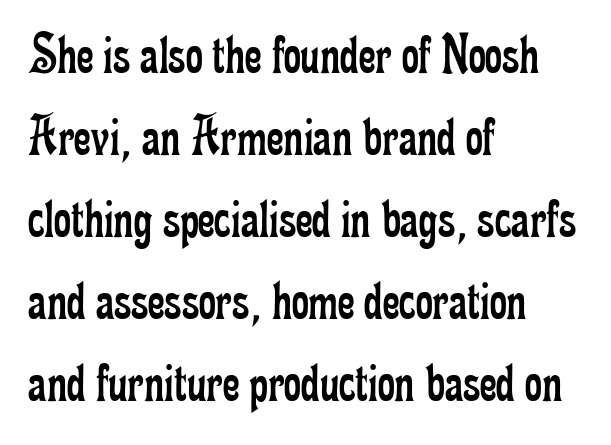
{"serif": "yes", "italic": "no", "bold": "no", "weight": "regular", "width": "condensed", "stroke_contrast": "low", "x_height": "small", "monospaced": "no", "underline": "no", "align": "left", "line_spacing": "normal", "line_spacing_ratio": 1.39, "letter_spacing": "normal", "letter_spacing_em": 0.0, "glyph_px": 59}
